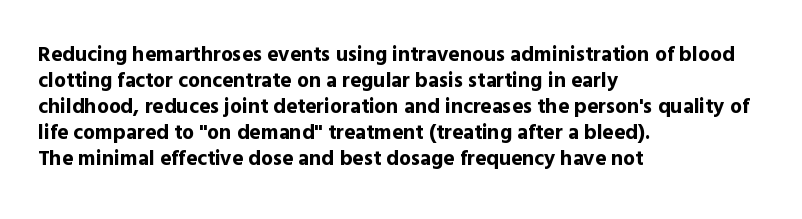
Q: Is the text bold? A: Yes.
Q: Is the text italic (slanted)? A: No, it is upright.
Q: Is the text underlined? A: No.
Q: How is the paragraph aligned? A: Left-aligned.
Q: Is the spacing between letters normal or unusually wide? A: Normal.
